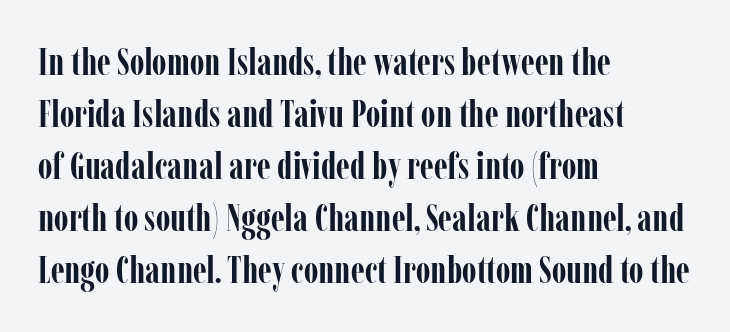
Q: Is the text bold? A: Yes.
Q: Is the text italic (slanted)? A: No, it is upright.
Q: Is the typeface a serif or a sans-serif typeface? A: Serif.
Q: Is the text underlined? A: No.
Q: How is the paragraph aligned? A: Left-aligned.
Q: Is the spacing between letters normal or unusually wide? A: Normal.
Q: Is the spacing between lines tight, normal or loose? A: Normal.
Q: Width (condensed, normal, or wide)? A: Condensed.
Q: Stroke contrast? A: Low.
Q: x-height? A: Medium.
Q: Monospaced? A: No.
